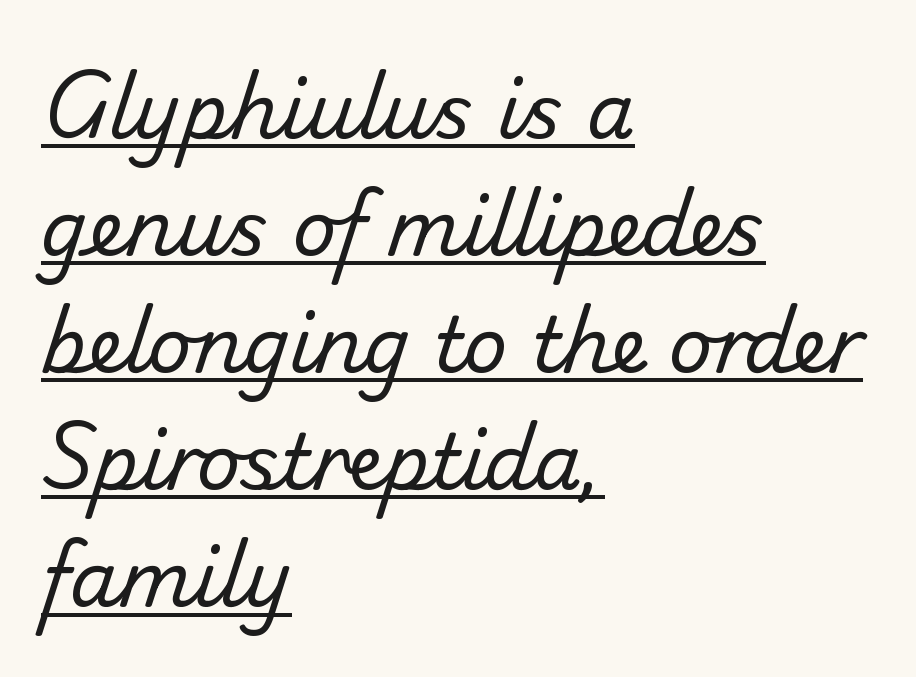
The image shows 76 px regular-weight sans-serif type; set left-aligned, normal line spacing (1.54x), normal letter spacing, underlined; low stroke contrast and a small x-height.
